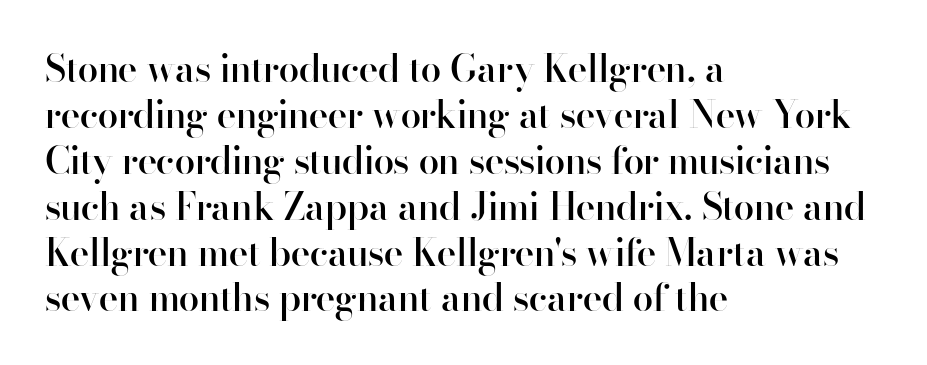
The image shows 37 px semibold sans-serif type, upright; set left-aligned, line spacing 1.24x, normal letter spacing, not underlined; high stroke contrast and a small x-height.
